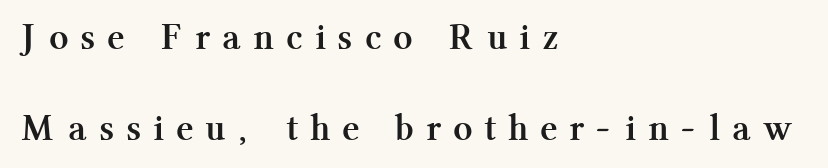
The image shows 38 px semibold serif type, upright; set left-aligned, loose line spacing (2.4x), unusually wide letter spacing (+0.39 em), not underlined; medium stroke contrast and a medium x-height.
